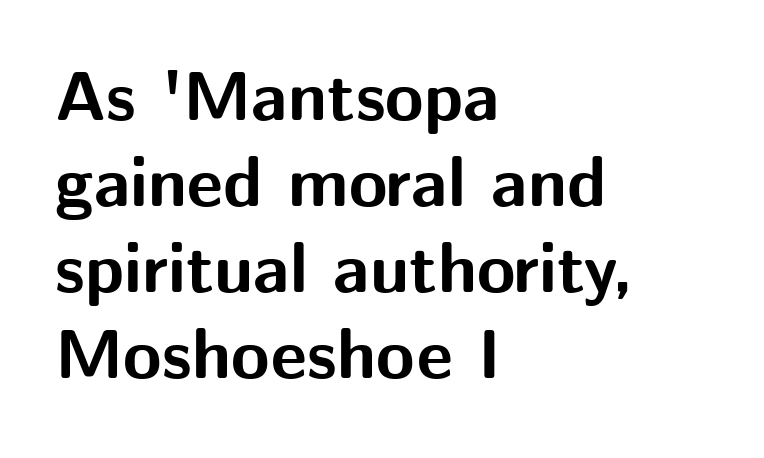
{"serif": "no", "italic": "no", "bold": "yes", "weight": "bold", "width": "normal", "stroke_contrast": "medium", "x_height": "medium", "monospaced": "no", "underline": "no", "align": "left", "line_spacing_ratio": 1.23, "letter_spacing": "normal", "letter_spacing_em": 0.0, "glyph_px": 70}
